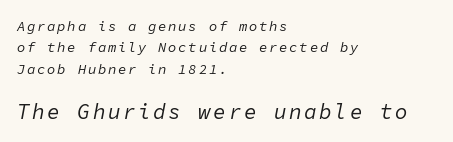
The image shows 21 px text type, italic (leaning right); set left-aligned, normal line spacing (1.52x), not underlined; the second (bottom) block is 1.5x larger.
